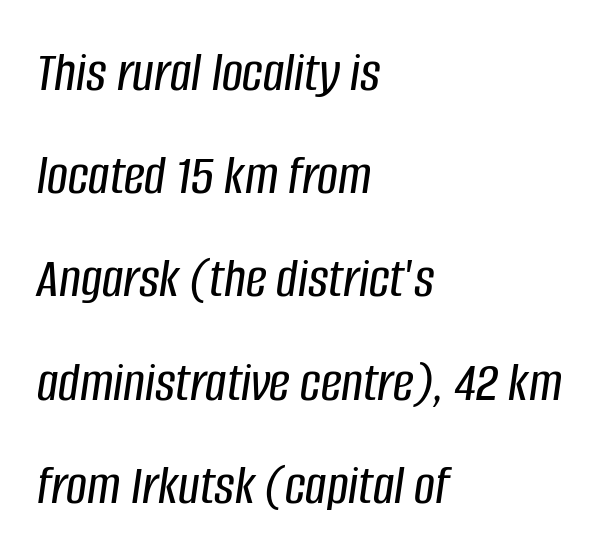
The image shows 58 px condensed type, italic (leaning right); set left-aligned, line spacing 1.78x, normal letter spacing, not underlined; low stroke contrast and a large x-height.
